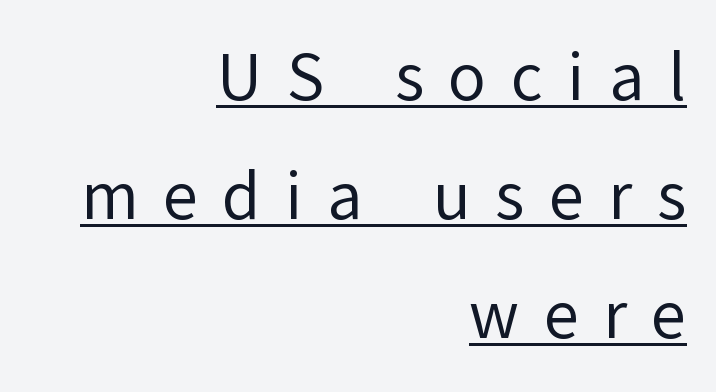
The image shows 68 px regular-weight sans-serif type, upright; set right-aligned, line spacing 1.75x, unusually wide letter spacing (+0.36 em), underlined; low stroke contrast and a medium x-height.
